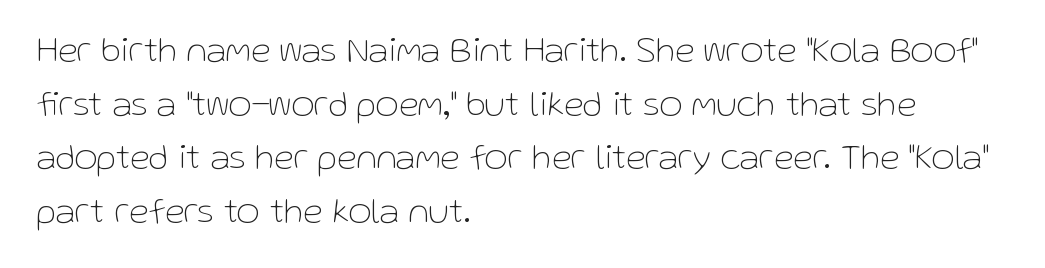
Q: Is the text bold? A: No.
Q: Is the text italic (slanted)? A: No, it is upright.
Q: Is the typeface a serif or a sans-serif typeface? A: Sans-serif.
Q: Is the text underlined? A: No.
Q: How is the paragraph aligned? A: Left-aligned.
Q: Is the spacing between letters normal or unusually wide? A: Normal.
Q: Is the spacing between lines tight, normal or loose? A: Normal.
Q: Width (condensed, normal, or wide)? A: Normal.
Q: Stroke contrast? A: Low.
Q: x-height? A: Medium.
Q: Monospaced? A: No.
